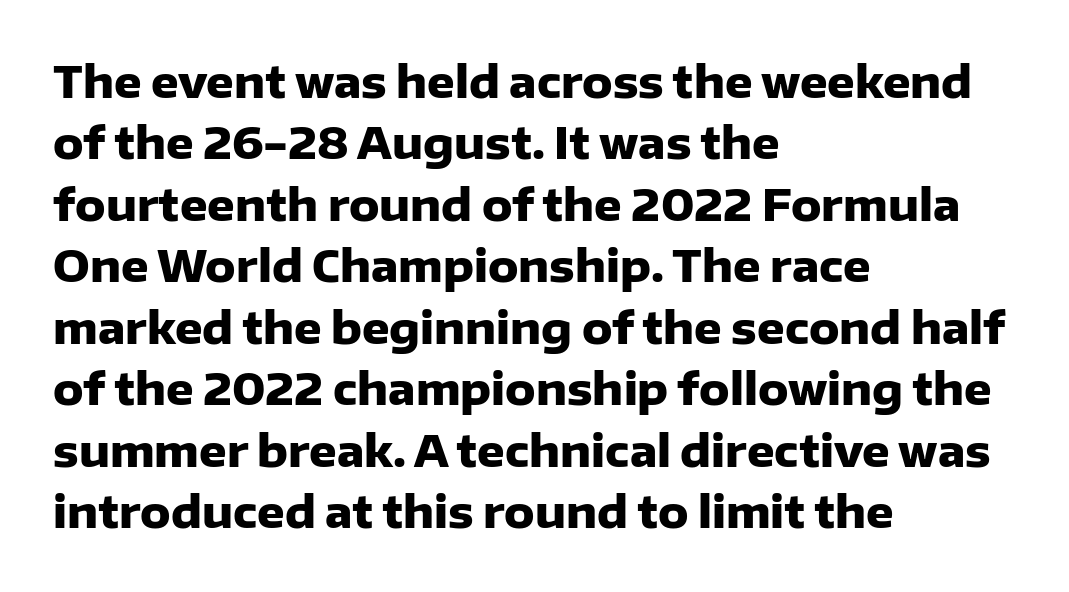
The image shows 43 px heavy sans-serif type, upright; set left-aligned, normal line spacing (1.43x), normal letter spacing, not underlined; low stroke contrast and a medium x-height.
